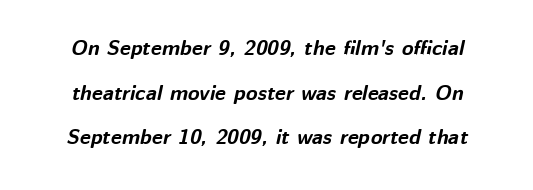
The image shows 21 px bold type, italic (leaning right); set centered, loose line spacing (2.13x), normal letter spacing, not underlined.
